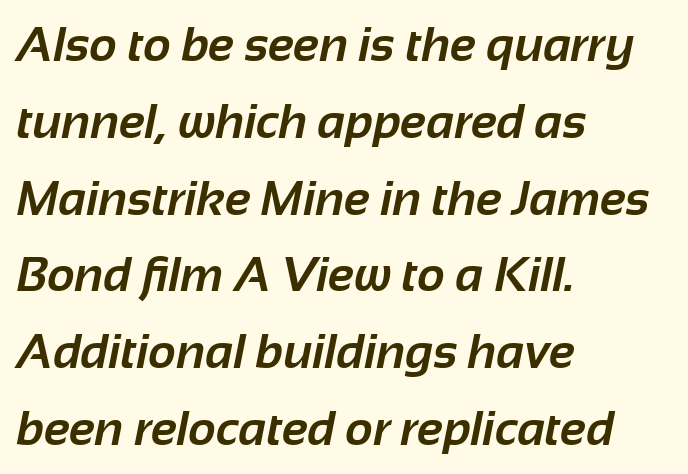
The image shows 48 px bold sans-serif type; set left-aligned, normal line spacing (1.6x), normal letter spacing, not underlined; low stroke contrast and a medium x-height.
